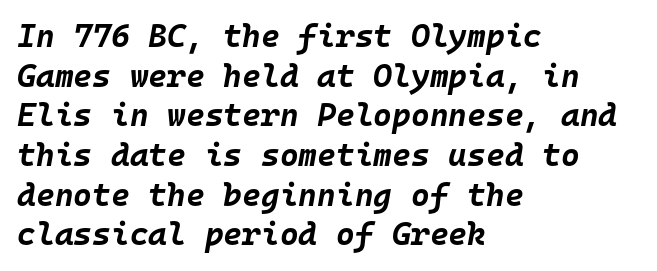
Q: Is the text bold? A: Yes.
Q: Is the text italic (slanted)? A: Yes, it leans right by about 10 degrees.
Q: Is the text underlined? A: No.
Q: How is the paragraph aligned? A: Left-aligned.
Q: Is the spacing between letters normal or unusually wide? A: Normal.
Q: Width (condensed, normal, or wide)? A: Normal.
Q: Stroke contrast? A: Low.
Q: x-height? A: Large.
Q: Monospaced? A: Yes.
